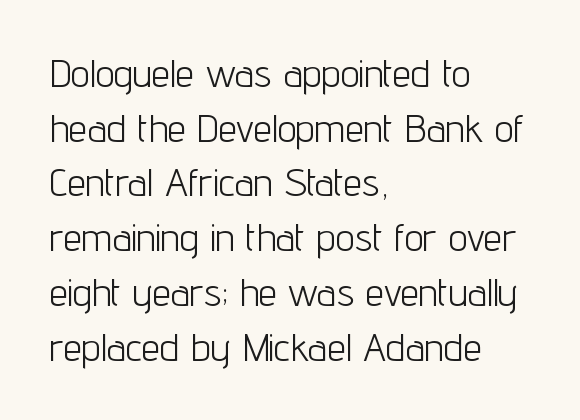
Q: Is the text bold? A: No.
Q: Is the text italic (slanted)? A: No, it is upright.
Q: Is the typeface a serif or a sans-serif typeface? A: Sans-serif.
Q: Is the text underlined? A: No.
Q: How is the paragraph aligned? A: Left-aligned.
Q: Is the spacing between letters normal or unusually wide? A: Normal.
Q: Is the spacing between lines tight, normal or loose? A: Normal.
Q: Width (condensed, normal, or wide)? A: Condensed.
Q: Stroke contrast? A: Low.
Q: x-height? A: Medium.
Q: Monospaced? A: No.
